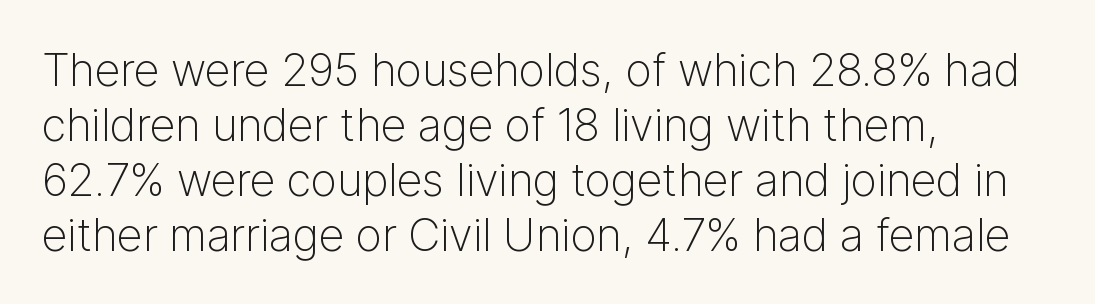
Is this a sans? Yes — the strokes have no serifs. The face used here is proportionally spaced, like ordinary book or web type. Notice how the stems are strictly vertical — no italics here. Type without underlining. This sample uses plain, unmodified letter spacing. The typeface has the unassuming heft of standard copy or less.
